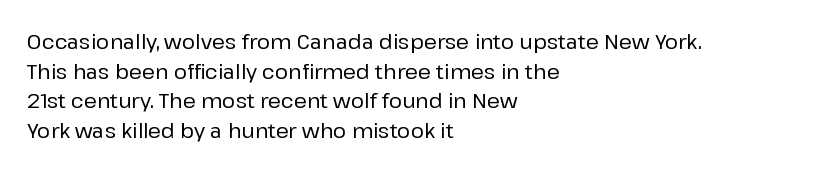
The words here are not underlined. Compared with typical paragraphs, the rows here are spaced about the same. Leftover space on each line is placed entirely after the last word. Students, note that the glyphs here touch the page at normal intervals. Italic: no, the glyphs are upright roman.
